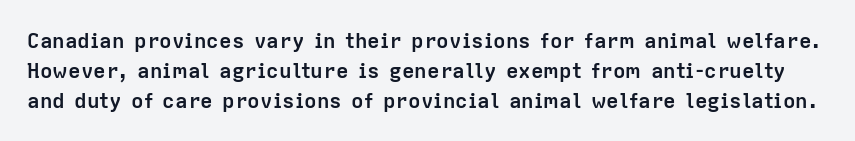
{"italic": "no", "bold": "yes", "underline": "no", "line_spacing": "normal", "line_spacing_ratio": 1.42, "letter_spacing": "normal", "letter_spacing_em": 0.0, "glyph_px": 21}
